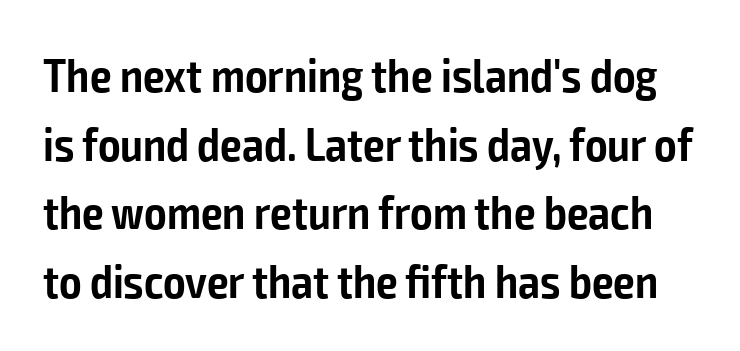
Q: Is the text bold? A: Semi-bold.
Q: Is the text italic (slanted)? A: No, it is upright.
Q: Is the typeface a serif or a sans-serif typeface? A: Sans-serif.
Q: Is the text underlined? A: No.
Q: Is the spacing between letters normal or unusually wide? A: Normal.
Q: Is the spacing between lines tight, normal or loose? A: Normal.
Q: Width (condensed, normal, or wide)? A: Condensed.
Q: Stroke contrast? A: Low.
Q: x-height? A: Medium.
Q: Monospaced? A: No.
